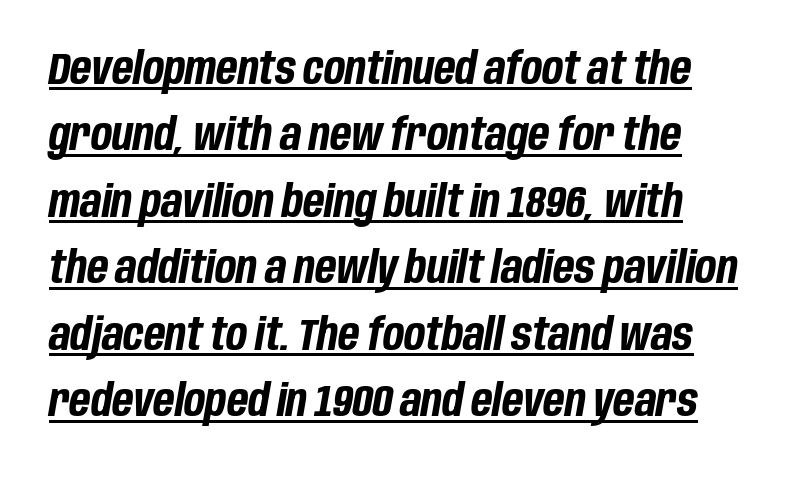
{"italic": "yes", "lean": "right", "slant_degrees": 10, "bold": "yes", "weight": "bold", "width": "condensed", "stroke_contrast": "low", "x_height": "large", "monospaced": "no", "underline": "yes", "align": "left", "line_spacing": "normal", "line_spacing_ratio": 1.51, "letter_spacing": "normal", "letter_spacing_em": 0.0, "glyph_px": 44}
